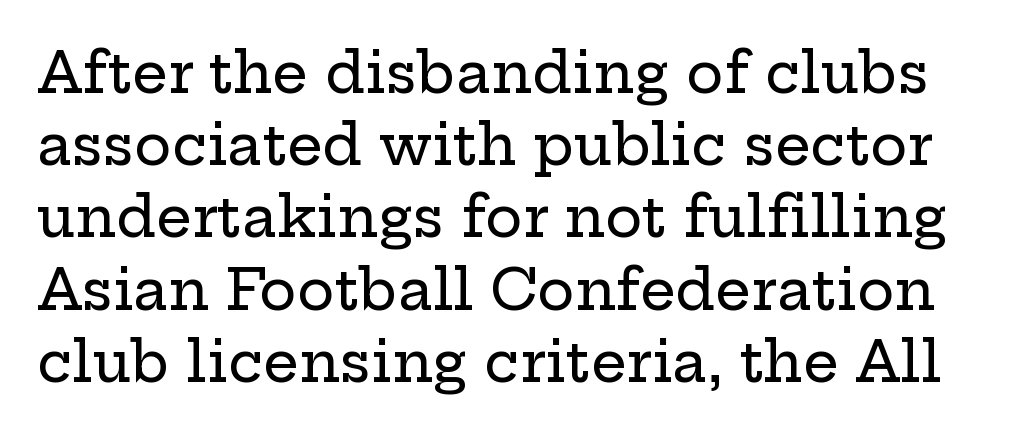
Q: Is the text italic (slanted)? A: No, it is upright.
Q: Is the typeface a serif or a sans-serif typeface? A: Serif.
Q: Is the text underlined? A: No.
Q: Is the spacing between letters normal or unusually wide? A: Normal.
Q: Is the spacing between lines tight, normal or loose? A: Normal.
Q: Width (condensed, normal, or wide)? A: Wide.
Q: Stroke contrast? A: Low.
Q: x-height? A: Medium.
Q: Monospaced? A: No.
